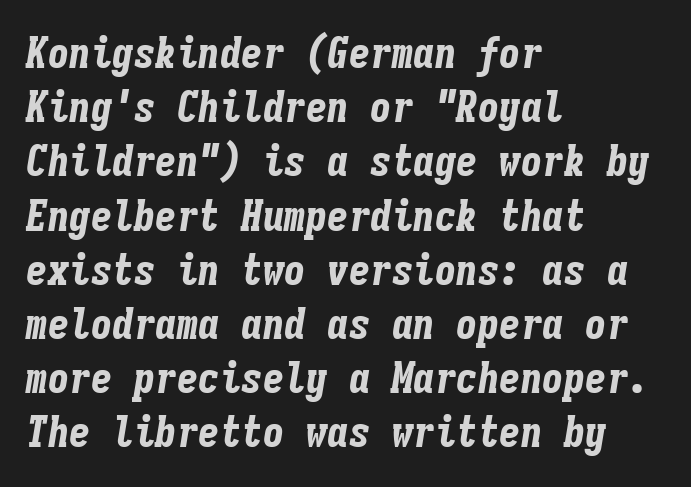
Glance below the letters and you will spot only blank space. Nothing unusual about the tracking: characters are spaced as the font intends. The line-height multiplier appears to be the usual default. Bold? Absolutely — the strokes are thick and heavy.
